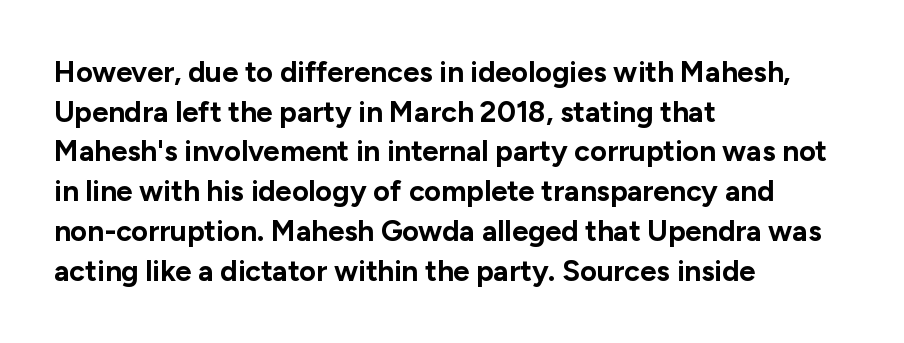
Q: Is the text bold? A: Yes.
Q: Is the text italic (slanted)? A: No, it is upright.
Q: Is the typeface a serif or a sans-serif typeface? A: Sans-serif.
Q: Is the text underlined? A: No.
Q: How is the paragraph aligned? A: Left-aligned.
Q: Is the spacing between letters normal or unusually wide? A: Normal.
Q: Is the spacing between lines tight, normal or loose? A: Normal.
Q: Width (condensed, normal, or wide)? A: Normal.
Q: Stroke contrast? A: Low.
Q: x-height? A: Medium.
Q: Monospaced? A: No.
